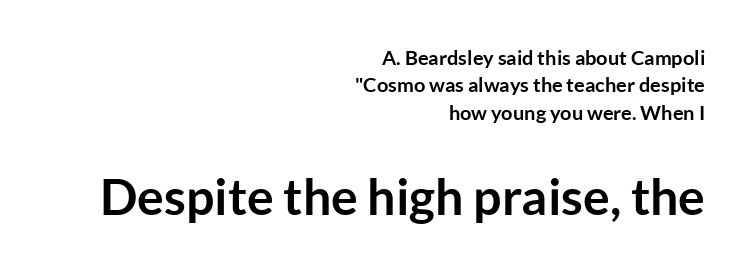
Q: Is the text bold? A: Yes.
Q: Is the text italic (slanted)? A: No, it is upright.
Q: Is the typeface a serif or a sans-serif typeface? A: Sans-serif.
Q: Is the text underlined? A: No.
Q: How is the paragraph aligned? A: Right-aligned.
Q: Is the spacing between letters normal or unusually wide? A: Normal.
Q: Is the spacing between lines tight, normal or loose? A: Normal.
Q: Which block of text is set in a larger size, the first (top) or the second (bottom)? A: The second (bottom) one.
Q: Width (condensed, normal, or wide)? A: Normal.
Q: Stroke contrast? A: Low.
Q: x-height? A: Medium.
Q: Monospaced? A: No.
